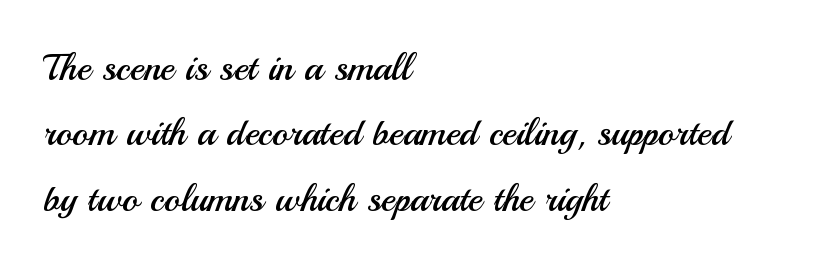
In terms of letterspacing, this is plain default setting. A classic flush-left, rag-right setting is used for this passage. Regarding serifs, this sample does without them. This is not heavy type; no bold has been used. The words here are not underlined.
